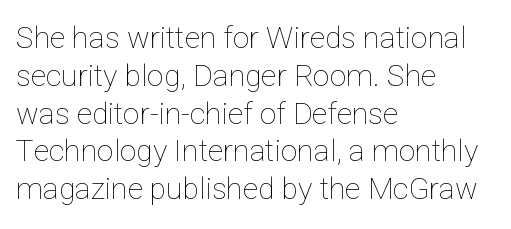
The baseline area is clear. Stroke mass is kept to a normal reading level or below. Unlike italic type, these characters show no tilt at all. Compared with typical paragraphs, the rows here are spaced about the same. This sample is left-justified, so line endings fall wherever the words run out.
